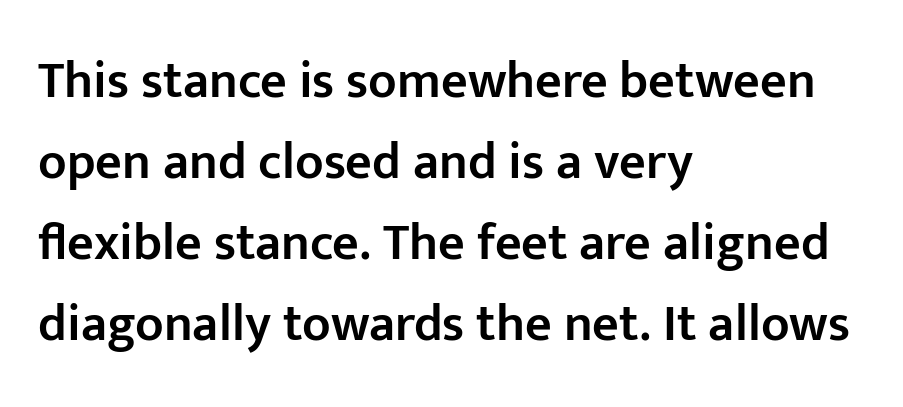
Each letter keeps its own natural width here, so spacing adapts to shape. Normally led — the rows are evenly, conventionally spaced. This is moderately heavy type, rendered in semibold. The letters stand upright; this is a roman face.
